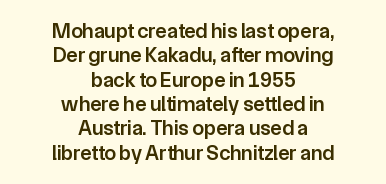
Q: Is the text bold? A: Semi-bold.
Q: Is the text italic (slanted)? A: No, it is upright.
Q: Is the text underlined? A: No.
Q: How is the paragraph aligned? A: Centered.
Q: Is the spacing between letters normal or unusually wide? A: Normal.
